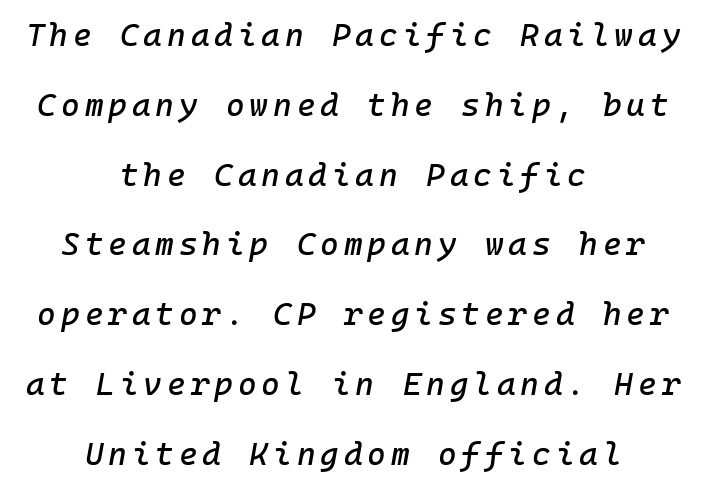
Every character sits at an angle, as italics do. Descender tails drop into unmarked territory. Typeset on center — no edge is straight. In terms of leading, this rendering errs on the spacious side.
